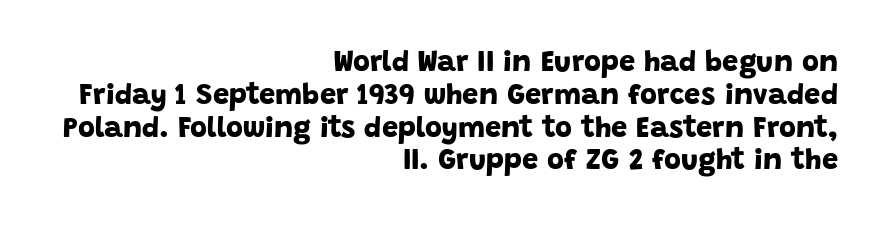
{"serif": "no", "bold": "yes", "weight": "bold", "width": "normal", "stroke_contrast": "low", "x_height": "large", "monospaced": "no", "underline": "no", "align": "right", "line_spacing": "tight", "line_spacing_ratio": 1.13, "letter_spacing": "normal", "letter_spacing_em": 0.0, "glyph_px": 29}
